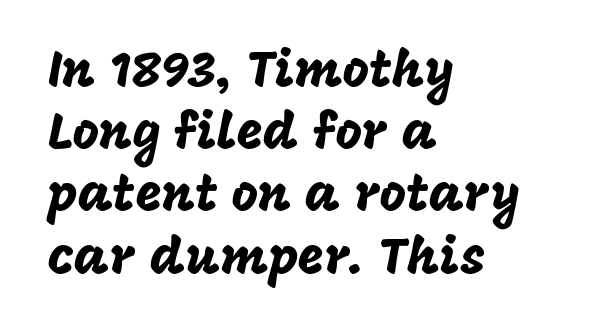
{"serif": "no", "width": "normal", "stroke_contrast": "low", "x_height": "large", "monospaced": "no", "underline": "no", "align": "left", "line_spacing_ratio": 1.22, "letter_spacing": "normal", "letter_spacing_em": 0.0, "glyph_px": 51}
